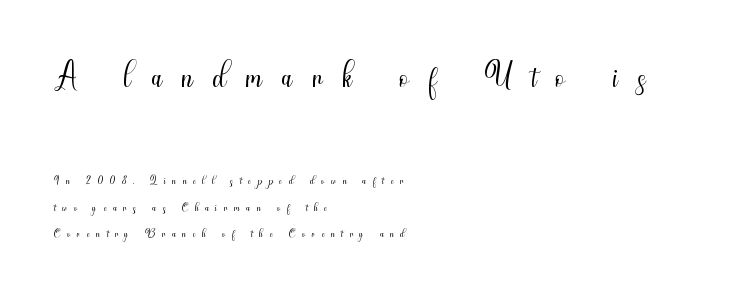
Q: Is the text bold? A: No.
Q: Is the text italic (slanted)? A: Yes.
Q: Is the typeface a serif or a sans-serif typeface? A: Sans-serif.
Q: Is the text underlined? A: No.
Q: How is the paragraph aligned? A: Left-aligned.
Q: Is the spacing between letters normal or unusually wide? A: Unusually wide.
Q: Is the spacing between lines tight, normal or loose? A: Normal.
Q: Which block of text is set in a larger size, the first (top) or the second (bottom)? A: The first (top) one.
Q: Width (condensed, normal, or wide)? A: Condensed.
Q: Stroke contrast? A: Medium.
Q: x-height? A: Small.
Q: Monospaced? A: No.
